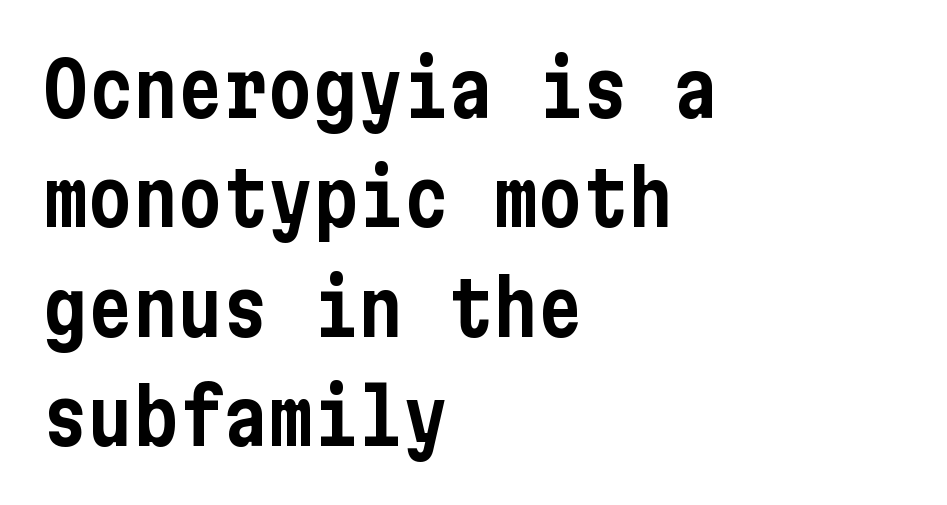
The image shows 75 px condensed sans-serif type, upright; set left-aligned, normal line spacing (1.46x), normal letter spacing, not underlined; low stroke contrast and a medium x-height.
